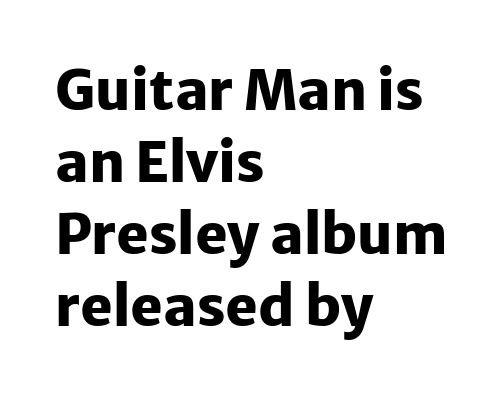
Q: Is the text bold? A: Yes.
Q: Is the text italic (slanted)? A: No, it is upright.
Q: Is the typeface a serif or a sans-serif typeface? A: Sans-serif.
Q: Is the text underlined? A: No.
Q: How is the paragraph aligned? A: Left-aligned.
Q: Is the spacing between letters normal or unusually wide? A: Normal.
Q: Is the spacing between lines tight, normal or loose? A: Normal.
Q: Width (condensed, normal, or wide)? A: Normal.
Q: Stroke contrast? A: Low.
Q: x-height? A: Medium.
Q: Monospaced? A: No.
